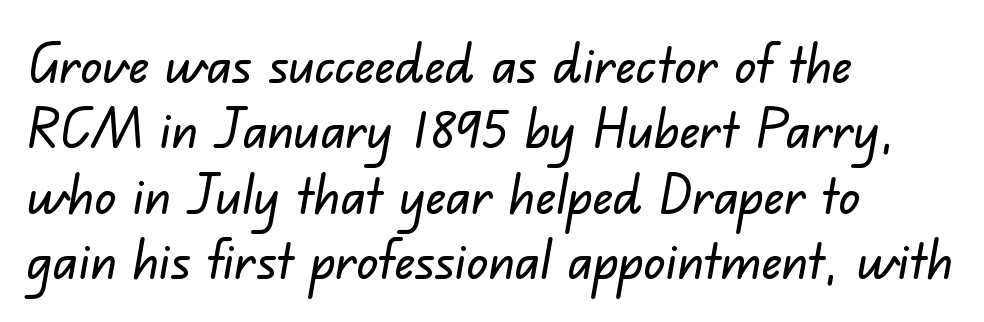
The passage shown has conventional tracking throughout. A typesetter would call this proportional, since set widths differ per character. Is this a sans? Yes — the strokes have no serifs. Bare-footed words on every line.
